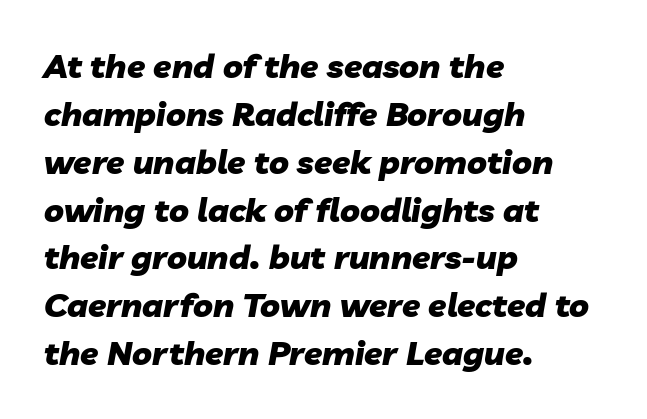
Q: Is the text bold? A: Yes.
Q: Is the text italic (slanted)? A: Yes, it leans right by about 10 degrees.
Q: Is the text underlined? A: No.
Q: How is the paragraph aligned? A: Left-aligned.
Q: Is the spacing between letters normal or unusually wide? A: Normal.
Q: Is the spacing between lines tight, normal or loose? A: Normal.
Q: Width (condensed, normal, or wide)? A: Normal.
Q: Stroke contrast? A: Low.
Q: x-height? A: Medium.
Q: Monospaced? A: No.
